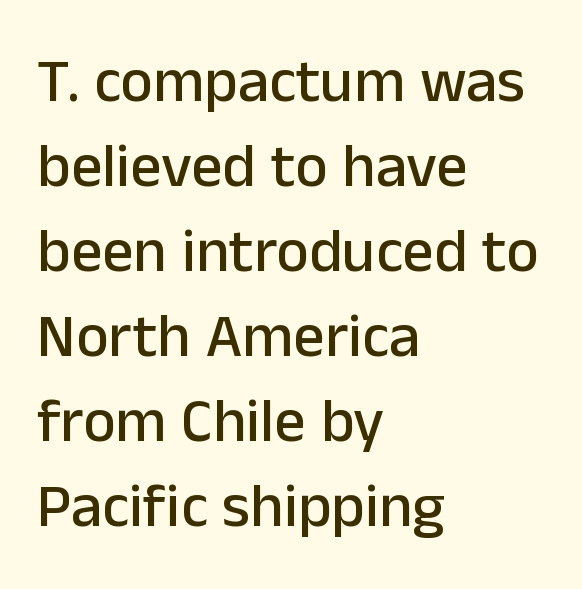
Q: Is the text italic (slanted)? A: No, it is upright.
Q: Is the typeface a serif or a sans-serif typeface? A: Sans-serif.
Q: Is the text underlined? A: No.
Q: How is the paragraph aligned? A: Left-aligned.
Q: Is the spacing between letters normal or unusually wide? A: Normal.
Q: Is the spacing between lines tight, normal or loose? A: Normal.
Q: Width (condensed, normal, or wide)? A: Normal.
Q: Stroke contrast? A: Low.
Q: x-height? A: Medium.
Q: Monospaced? A: No.
